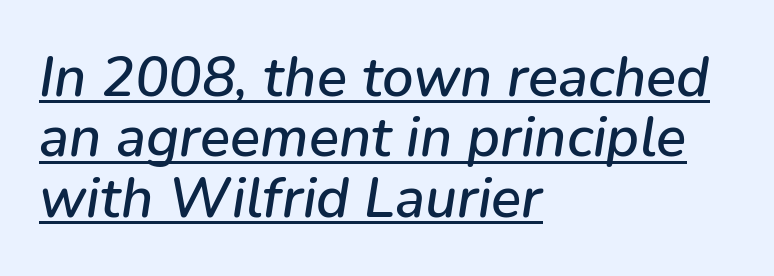
{"italic": "yes", "lean": "right", "slant_degrees": 9, "width": "normal", "stroke_contrast": "low", "x_height": "medium", "monospaced": "no", "underline": "yes", "align": "left", "line_spacing": "tight", "line_spacing_ratio": 1.08, "letter_spacing": "normal", "letter_spacing_em": 0.0, "glyph_px": 56}
